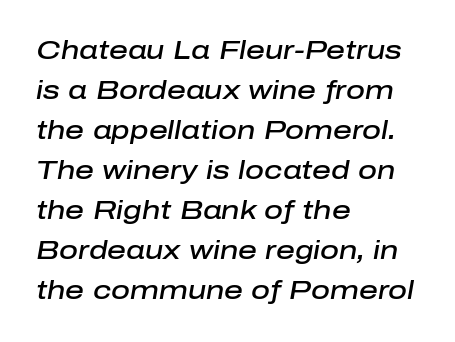
Q: Is the text bold? A: Semi-bold.
Q: Is the text italic (slanted)? A: Yes, it leans right by about 10 degrees.
Q: Is the text underlined? A: No.
Q: How is the paragraph aligned? A: Left-aligned.
Q: Is the spacing between letters normal or unusually wide? A: Normal.
Q: Is the spacing between lines tight, normal or loose? A: Normal.
